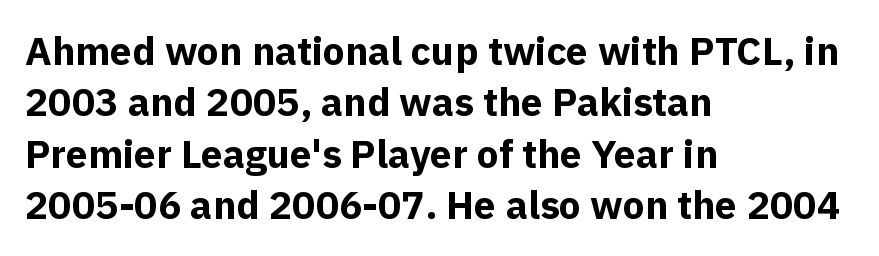
Spacing between characters is what you'd get straight out of the box. The space directly below the letters is spotless. Regular leading. On the weight axis this lands at bold, roughly 700. The lettering holds an erect, upright posture throughout.
